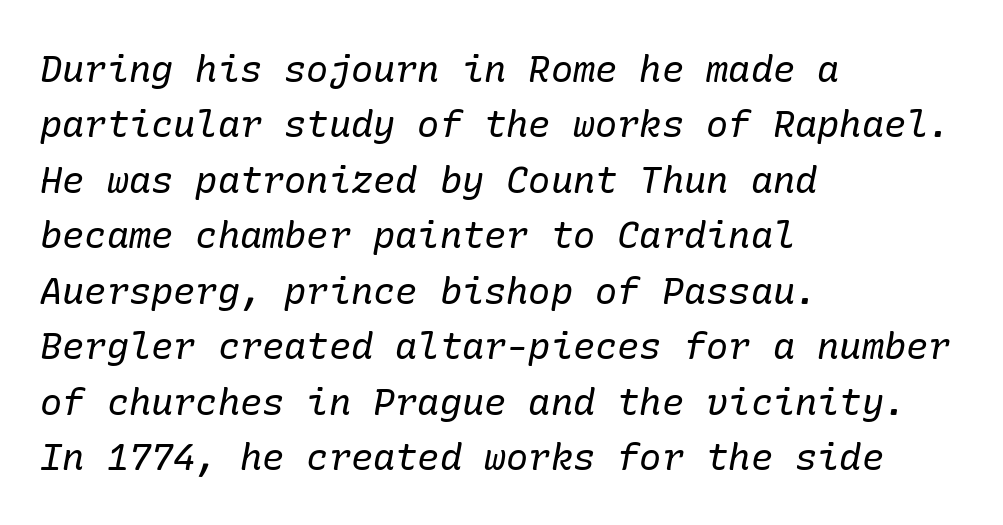
Q: Is the text bold? A: No.
Q: Is the text italic (slanted)? A: Yes, it leans right by about 10 degrees.
Q: Is the typeface a serif or a sans-serif typeface? A: Sans-serif.
Q: Is the text underlined? A: No.
Q: How is the paragraph aligned? A: Left-aligned.
Q: Is the spacing between letters normal or unusually wide? A: Normal.
Q: Is the spacing between lines tight, normal or loose? A: Normal.
Q: Width (condensed, normal, or wide)? A: Normal.
Q: Stroke contrast? A: Low.
Q: x-height? A: Medium.
